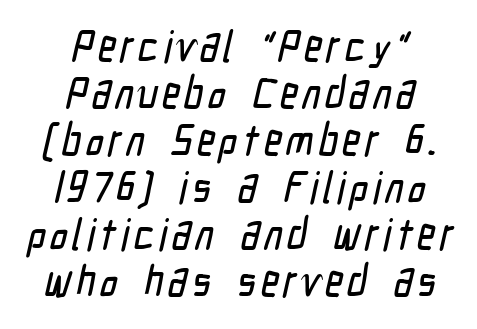
{"serif": "no", "width": "condensed", "stroke_contrast": "low", "x_height": "medium", "monospaced": "no", "underline": "no", "align": "center", "line_spacing": "tight", "line_spacing_ratio": 1.07, "glyph_px": 44}
